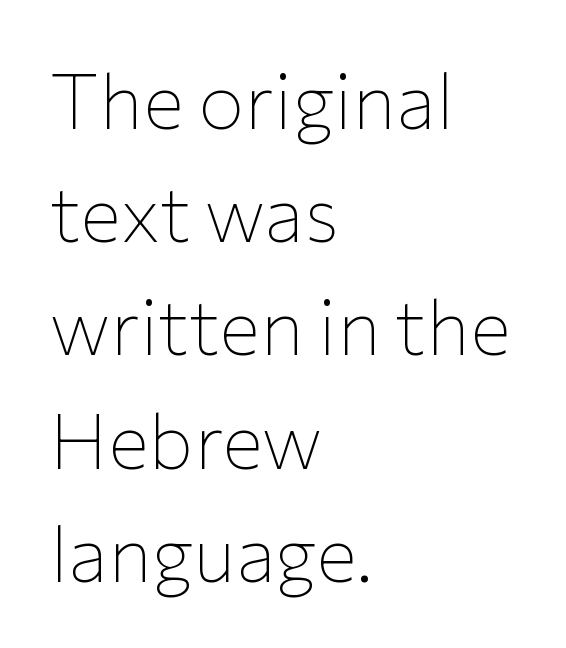
{"serif": "no", "italic": "no", "bold": "no", "weight": "thin", "width": "normal", "stroke_contrast": "low", "x_height": "medium", "monospaced": "no", "underline": "no", "align": "left", "line_spacing": "normal", "line_spacing_ratio": 1.47, "letter_spacing": "normal", "letter_spacing_em": 0.0, "glyph_px": 77}
